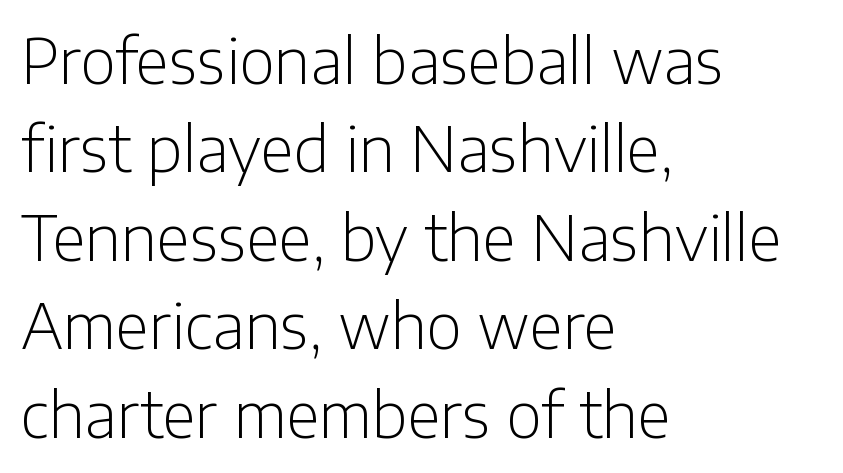
The font sits on the lighter half of the weight spectrum, regular included. One-word summary of the alignment: left. The letters advance in unequal steps, a hallmark of proportional type. Is the letter spacing exaggerated? No — it looks like the ordinary default.
